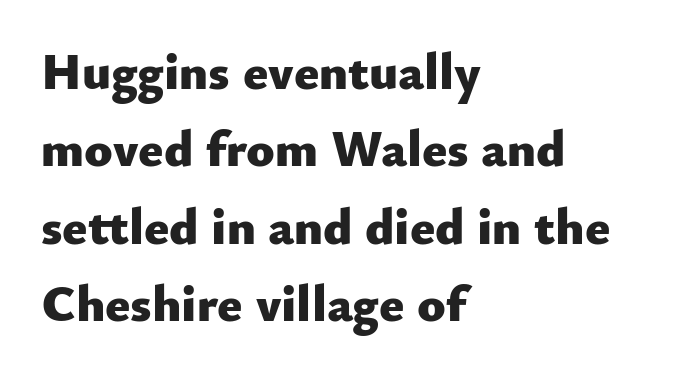
Tall strokes in this sample are plumb rather than angled. The compositor pushed each line to the left boundary. Nope, no serifs anywhere on these letters. The tracking reads as untouched default to a designer's eye. Compared with an ordinary text face, these strokes are far heavier — a full bold.
